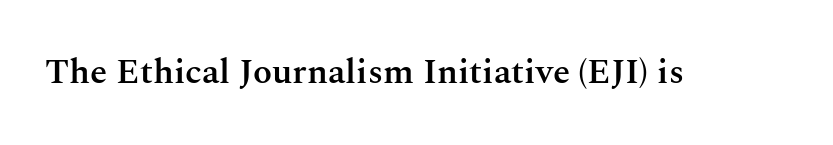
{"serif": "yes", "italic": "no", "bold": "semi", "weight": "semibold", "width": "normal", "stroke_contrast": "medium", "x_height": "medium", "monospaced": "no", "underline": "no", "letter_spacing": "normal", "letter_spacing_em": 0.0, "glyph_px": 35}
